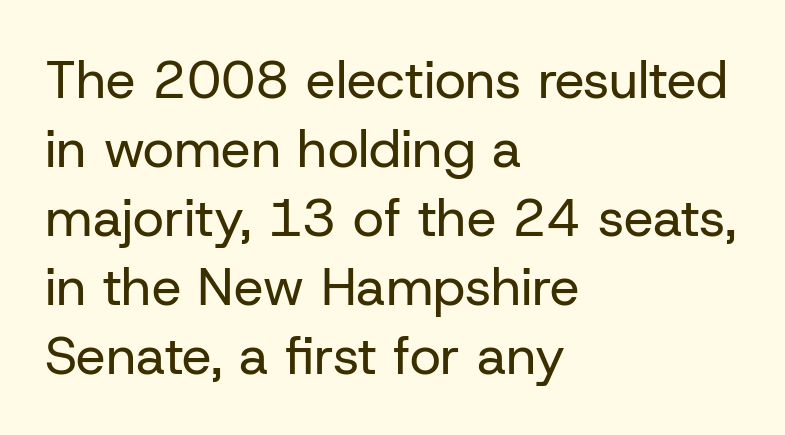
Q: Is the text bold? A: No.
Q: Is the text italic (slanted)? A: No, it is upright.
Q: Is the typeface a serif or a sans-serif typeface? A: Sans-serif.
Q: Is the text underlined? A: No.
Q: How is the paragraph aligned? A: Left-aligned.
Q: Is the spacing between letters normal or unusually wide? A: Normal.
Q: Is the spacing between lines tight, normal or loose? A: Normal.
Q: Width (condensed, normal, or wide)? A: Normal.
Q: Stroke contrast? A: Low.
Q: x-height? A: Medium.
Q: Monospaced? A: No.
